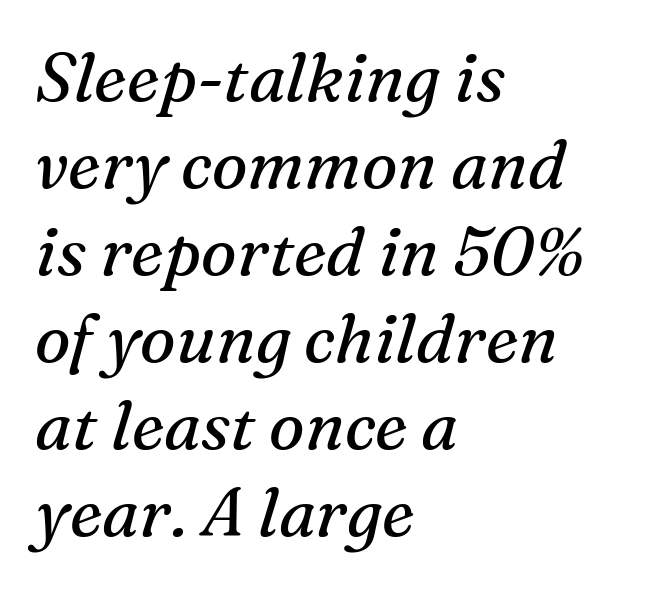
{"serif": "yes", "italic": "yes", "lean": "right", "slant_degrees": 16, "bold": "no", "weight": "regular", "width": "normal", "stroke_contrast": "medium", "x_height": "medium", "monospaced": "no", "underline": "no", "align": "left", "line_spacing": "normal", "line_spacing_ratio": 1.3, "letter_spacing": "normal", "letter_spacing_em": 0.0, "glyph_px": 67}
